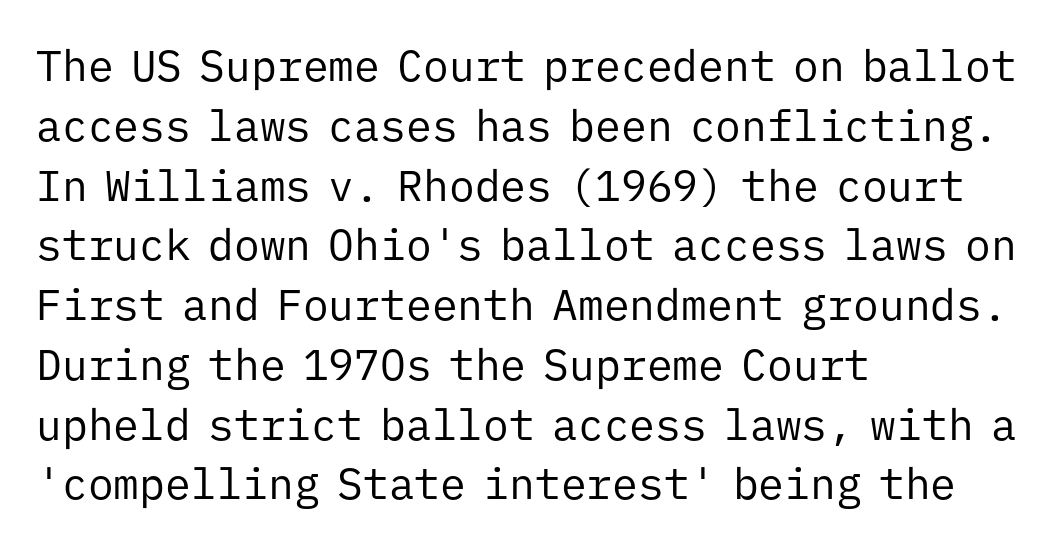
Q: Is the text bold? A: No.
Q: Is the text italic (slanted)? A: No, it is upright.
Q: Is the typeface a serif or a sans-serif typeface? A: Sans-serif.
Q: Is the text underlined? A: No.
Q: How is the paragraph aligned? A: Left-aligned.
Q: Is the spacing between letters normal or unusually wide? A: Normal.
Q: Is the spacing between lines tight, normal or loose? A: Normal.
Q: Width (condensed, normal, or wide)? A: Normal.
Q: Stroke contrast? A: Low.
Q: x-height? A: Medium.
Q: Monospaced? A: Yes.
